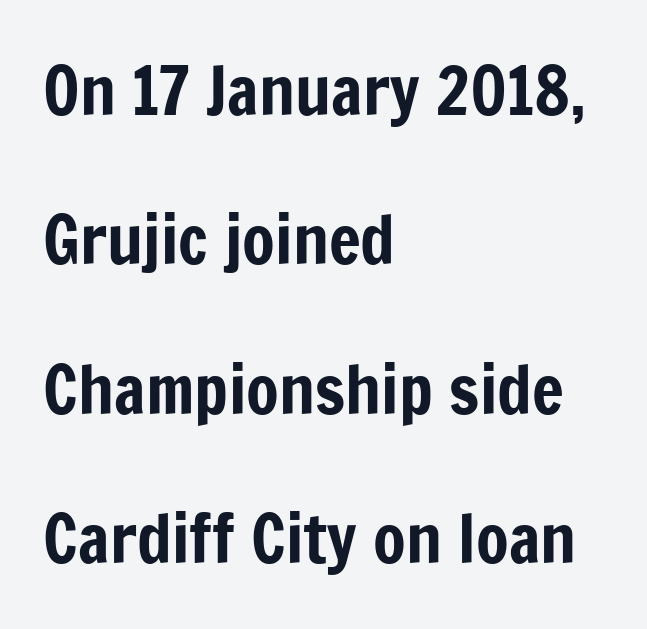
Q: Is the text italic (slanted)? A: No, it is upright.
Q: Is the typeface a serif or a sans-serif typeface? A: Sans-serif.
Q: Is the text underlined? A: No.
Q: How is the paragraph aligned? A: Left-aligned.
Q: Is the spacing between letters normal or unusually wide? A: Normal.
Q: Is the spacing between lines tight, normal or loose? A: Loose.
Q: Width (condensed, normal, or wide)? A: Condensed.
Q: Stroke contrast? A: Low.
Q: x-height? A: Medium.
Q: Monospaced? A: No.
